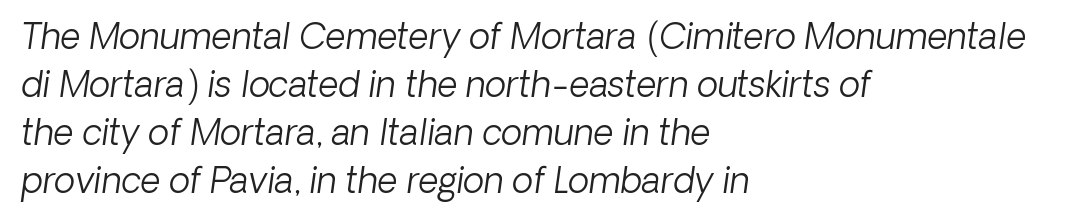
{"italic": "yes", "lean": "right", "slant_degrees": 8, "bold": "no", "weight": "light", "width": "normal", "stroke_contrast": "low", "x_height": "medium", "monospaced": "no", "underline": "no", "align": "left", "line_spacing": "normal", "line_spacing_ratio": 1.37, "letter_spacing": "normal", "letter_spacing_em": 0.0, "glyph_px": 35}
